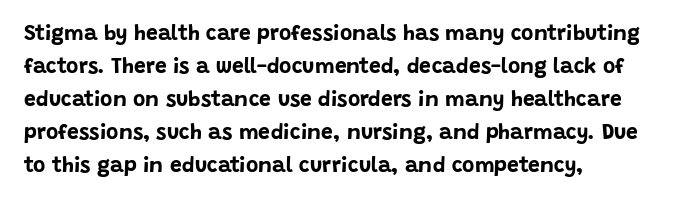
The sample has been set heavy, in full bold. Any mark beneath the type? The region is blank. The ragged edge is on the right, which tells us the setting is flush left. This sample uses plain, unmodified letter spacing. Posture: vertical. Does the leading feel generous? No, just average.
